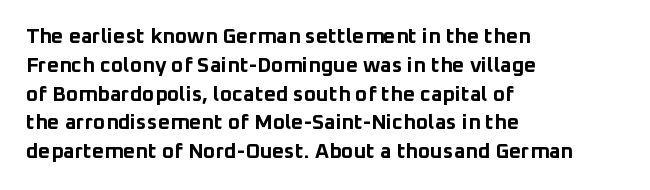
Leftover space on each line is placed entirely after the last word. The baseline area is clear. Tracking value appears to be zero — textbook default spacing. Is the type bold? Yes — the strokes are clearly thick and heavy.
